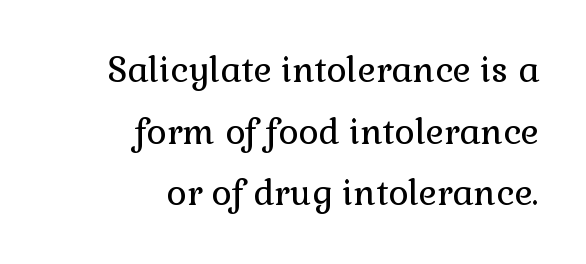
The image shows 35 px regular-weight serif type, upright; set right-aligned, line spacing 1.76x, normal letter spacing, not underlined; low stroke contrast and a medium x-height.
